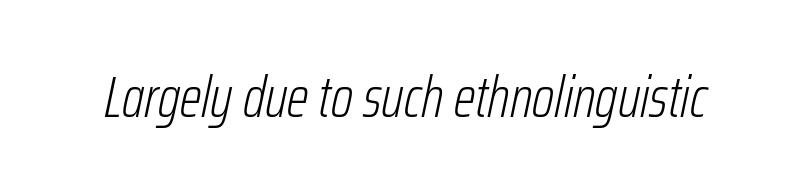
{"italic": "yes", "lean": "right", "slant_degrees": 12, "bold": "no", "weight": "light", "width": "condensed", "stroke_contrast": "low", "x_height": "medium", "monospaced": "no", "underline": "no", "letter_spacing": "normal", "letter_spacing_em": 0.0, "glyph_px": 57}
